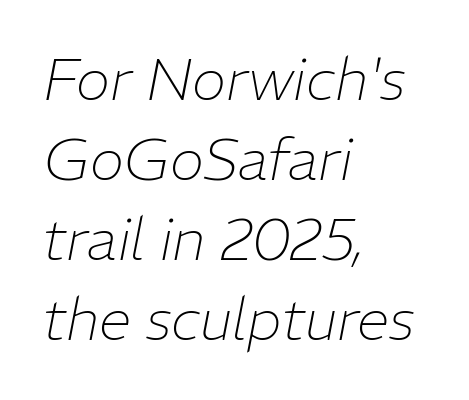
In terms of posture, this sample is oblique. Regular leading. The font sits on the lighter half of the weight spectrum, regular included. The face used here is proportionally spaced, like ordinary book or web type.
